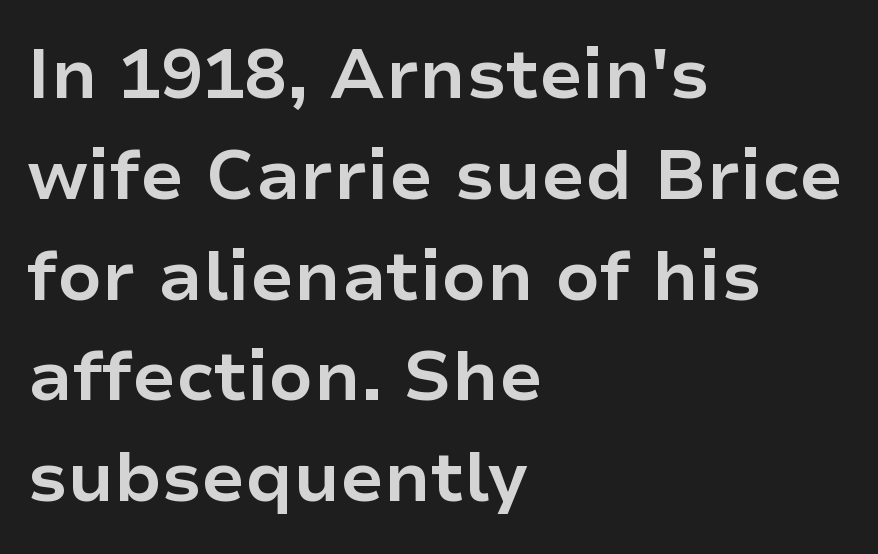
{"serif": "no", "italic": "no", "bold": "yes", "weight": "bold", "width": "normal", "stroke_contrast": "low", "x_height": "medium", "monospaced": "no", "underline": "no", "align": "left", "line_spacing": "normal", "line_spacing_ratio": 1.44, "letter_spacing": "normal", "letter_spacing_em": 0.0, "glyph_px": 70}
